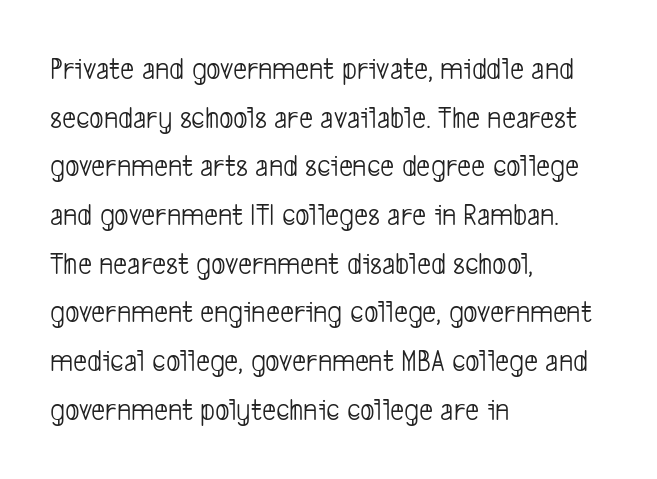
Every row of glyphs begins at an identical x-position on the left. The passage shown is typed in a proportional face where columns would drift. No word sits above an underline. The weight would be labelled regular, book, light, or lighter still. Characters follow at the spacing the type designer built in.
